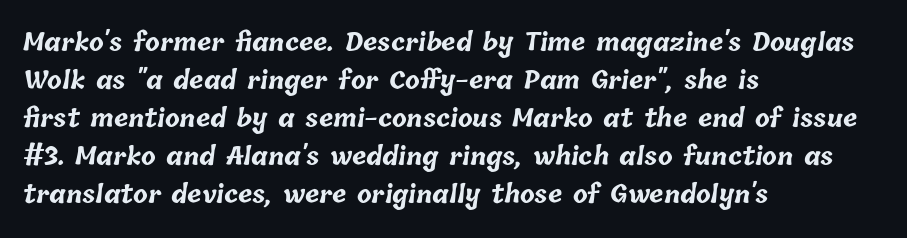
Q: Is the text bold? A: Yes.
Q: Is the text underlined? A: No.
Q: How is the paragraph aligned? A: Left-aligned.
Q: Is the spacing between letters normal or unusually wide? A: Normal.
Q: Is the spacing between lines tight, normal or loose? A: Normal.
